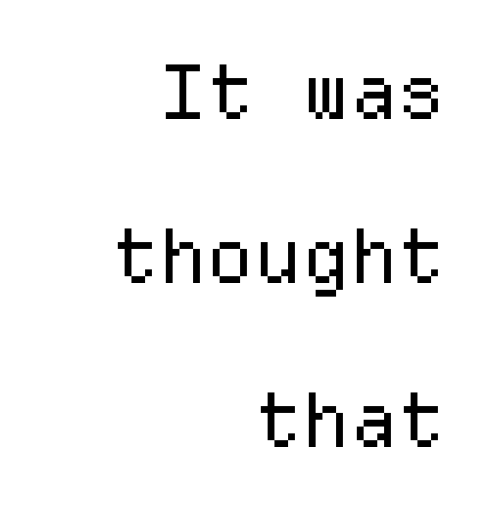
Q: Is the text bold? A: No.
Q: Is the text italic (slanted)? A: No, it is upright.
Q: Is the typeface a serif or a sans-serif typeface? A: Sans-serif.
Q: Is the text underlined? A: No.
Q: How is the paragraph aligned? A: Right-aligned.
Q: Is the spacing between letters normal or unusually wide? A: Normal.
Q: Is the spacing between lines tight, normal or loose? A: Loose.
Q: Width (condensed, normal, or wide)? A: Normal.
Q: Stroke contrast? A: Low.
Q: x-height? A: Medium.
Q: Monospaced? A: Yes.
